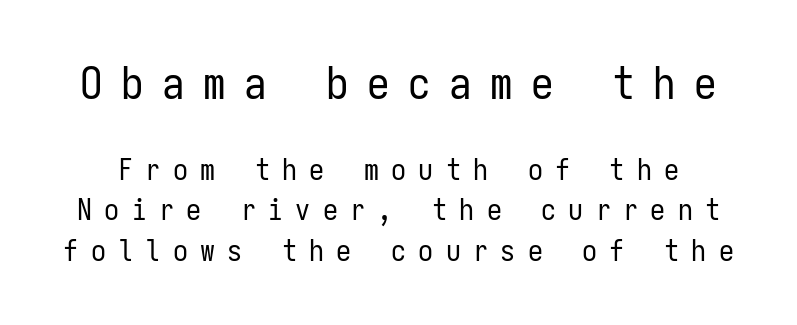
Q: Is the text bold? A: No.
Q: Is the text italic (slanted)? A: No, it is upright.
Q: Is the typeface a serif or a sans-serif typeface? A: Sans-serif.
Q: Is the text underlined? A: No.
Q: Is the spacing between letters normal or unusually wide? A: Unusually wide.
Q: Is the spacing between lines tight, normal or loose? A: Normal.
Q: Which block of text is set in a larger size, the first (top) or the second (bottom)? A: The first (top) one.
Q: Width (condensed, normal, or wide)? A: Condensed.
Q: Stroke contrast? A: Low.
Q: x-height? A: Medium.
Q: Monospaced? A: Yes.
